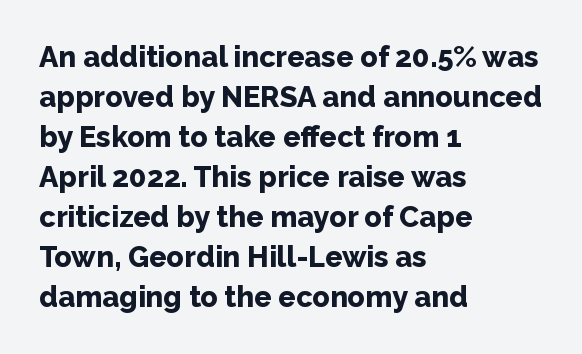
The image shows 29 px bold sans-serif type, upright; set left-aligned, normal line spacing (1.38x), normal letter spacing, not underlined; low stroke contrast and a medium x-height.
